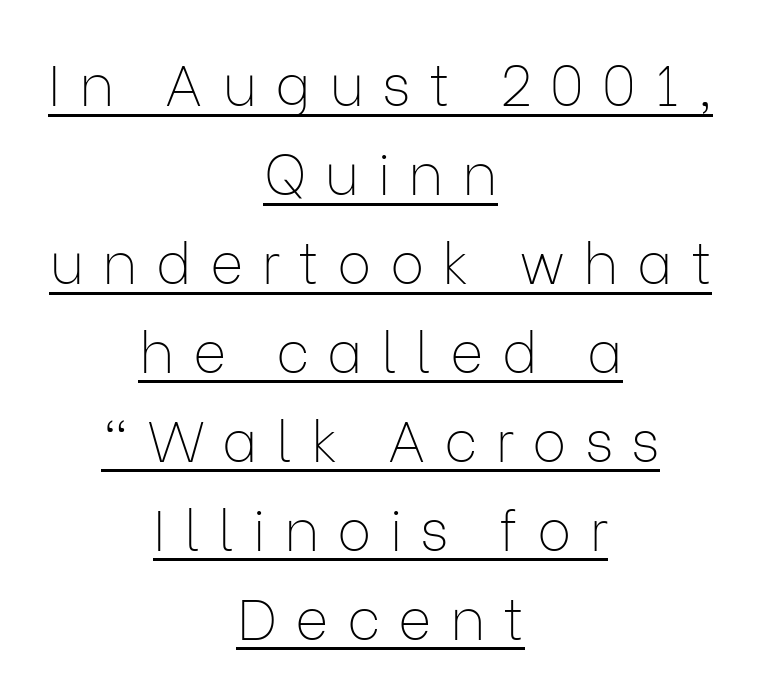
The image shows 57 px thin sans-serif type, upright; set centered, normal line spacing (1.56x), unusually wide letter spacing (+0.32 em), underlined; low stroke contrast and a medium x-height.
